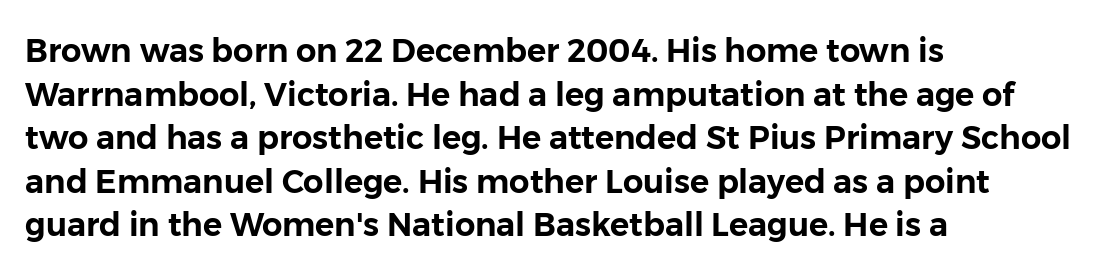
{"serif": "no", "italic": "no", "width": "normal", "stroke_contrast": "low", "x_height": "medium", "monospaced": "no", "underline": "no", "align": "left", "line_spacing": "normal", "line_spacing_ratio": 1.36, "letter_spacing": "normal", "letter_spacing_em": 0.0, "glyph_px": 32}
